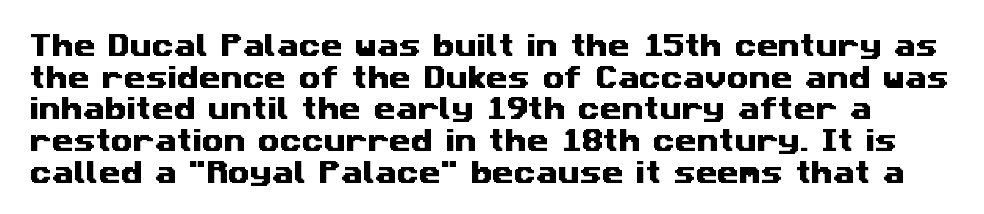
Normally led — the rows are evenly, conventionally spaced. Honestly, the letter spacing is just normal — you wouldn't notice it. Descenders hang freely into open space.
